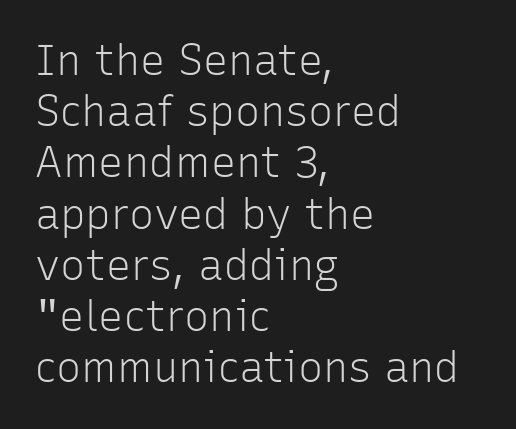
The image shows 42 px light sans-serif type, upright; set left-aligned, line spacing 1.22x, normal letter spacing, not underlined; low stroke contrast and a medium x-height.
